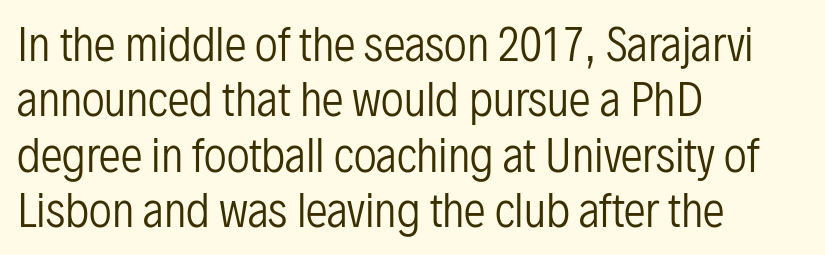
{"serif": "no", "italic": "no", "bold": "no", "weight": "regular", "width": "condensed", "stroke_contrast": "low", "x_height": "medium", "monospaced": "no", "underline": "no", "align": "left", "line_spacing": "normal", "line_spacing_ratio": 1.26, "letter_spacing": "normal", "letter_spacing_em": 0.0, "glyph_px": 44}
